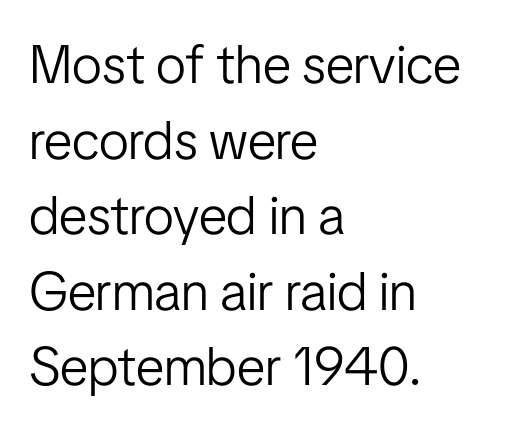
The image shows 54 px light, condensed sans-serif type, upright; set left-aligned, normal line spacing (1.4x), normal letter spacing, not underlined; low stroke contrast and a medium x-height.
